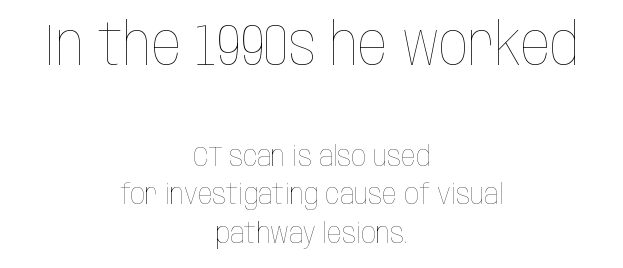
{"italic": "no", "bold": "no", "weight": "thin", "width": "condensed", "stroke_contrast": "low", "x_height": "large", "monospaced": "no", "underline": "no", "align": "center", "line_spacing": "normal", "line_spacing_ratio": 1.33, "letter_spacing": "normal", "letter_spacing_em": 0.0, "larger_block": "first", "size_ratio": 2.0, "glyph_px": 58}
